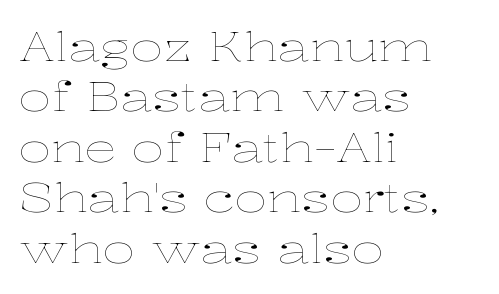
The image shows 40 px thin, wide type, upright; set left-aligned, normal line spacing (1.26x), normal letter spacing, not underlined; low stroke contrast and a medium x-height.
